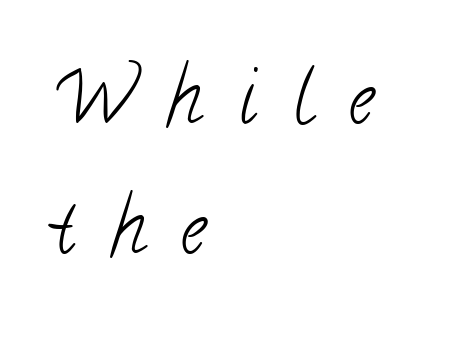
Horizontal alignment here is leftward, the default for most running prose. This rendering features lettering with no underline. The passage shown has open, widely tracked lettering throughout. Compared with a typical body face, this is equally light or lighter still. Is this a fixed-width face? No — the glyphs have proportional, varying widths.
